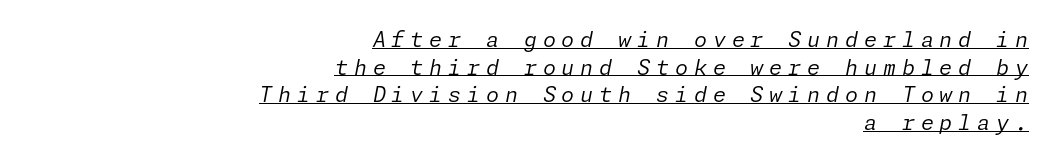
The image shows 21 px text type, italic (leaning right); set right-aligned, normal line spacing (1.32x), unusually wide letter spacing (+0.28 em), underlined.
